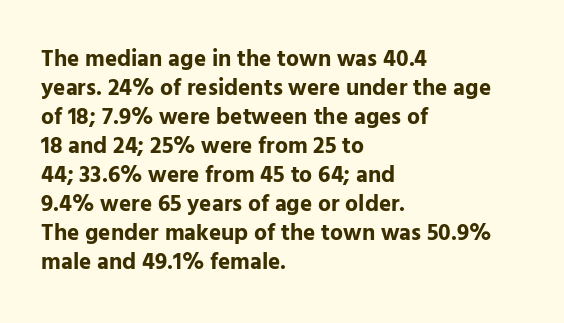
{"italic": "no", "bold": "yes", "underline": "no", "align": "left", "line_spacing": "normal", "line_spacing_ratio": 1.26, "letter_spacing": "normal", "letter_spacing_em": 0.0, "glyph_px": 23}
